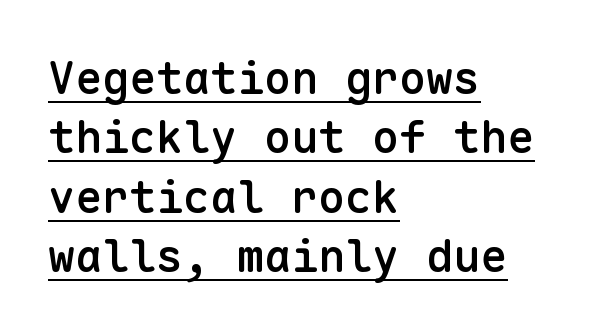
{"serif": "no", "italic": "no", "bold": "semi", "weight": "semibold", "width": "normal", "stroke_contrast": "low", "x_height": "medium", "monospaced": "yes", "underline": "yes", "align": "left", "line_spacing": "normal", "line_spacing_ratio": 1.32, "letter_spacing": "normal", "letter_spacing_em": 0.0, "glyph_px": 45}
